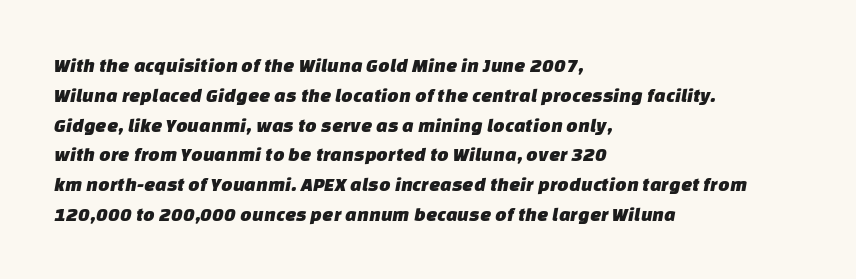
The image shows 20 px text type; set left-aligned, normal line spacing (1.49x), normal letter spacing, not underlined.
